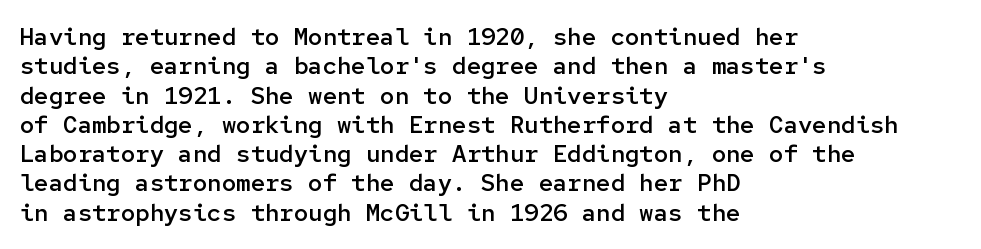
The image shows 24 px text type, upright; set left-aligned, line spacing 1.22x, normal letter spacing, not underlined.
